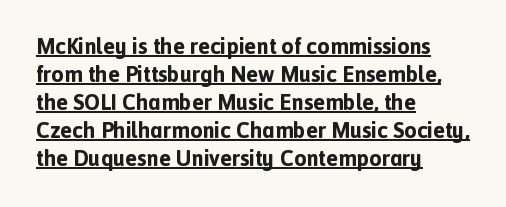
{"italic": "no", "bold": "yes", "underline": "yes", "align": "left", "line_spacing": "normal", "line_spacing_ratio": 1.27, "letter_spacing": "normal", "letter_spacing_em": 0.0, "glyph_px": 22}
